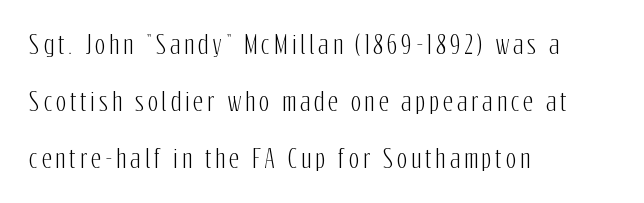
Q: Is the text italic (slanted)? A: No, it is upright.
Q: Is the text underlined? A: No.
Q: How is the paragraph aligned? A: Left-aligned.
Q: Is the spacing between lines tight, normal or loose? A: Loose.
